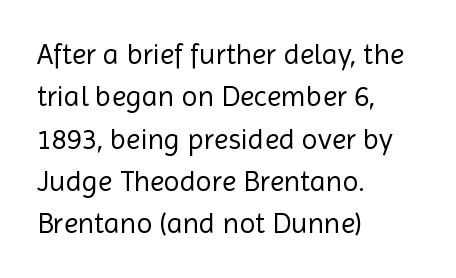
Q: Is the text bold? A: No.
Q: Is the text italic (slanted)? A: No, it is upright.
Q: Is the typeface a serif or a sans-serif typeface? A: Sans-serif.
Q: Is the text underlined? A: No.
Q: How is the paragraph aligned? A: Left-aligned.
Q: Is the spacing between letters normal or unusually wide? A: Normal.
Q: Is the spacing between lines tight, normal or loose? A: Normal.
Q: Width (condensed, normal, or wide)? A: Normal.
Q: x-height? A: Medium.
Q: Monospaced? A: No.
